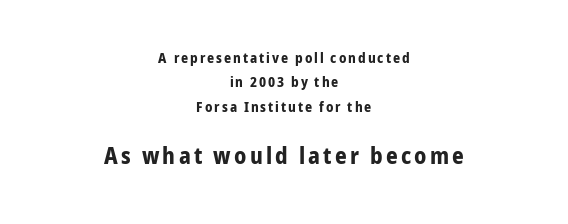
{"italic": "no", "bold": "yes", "underline": "no", "align": "center", "line_spacing_ratio": 1.74, "larger_block": "second", "size_ratio": 1.64, "glyph_px": 23}
